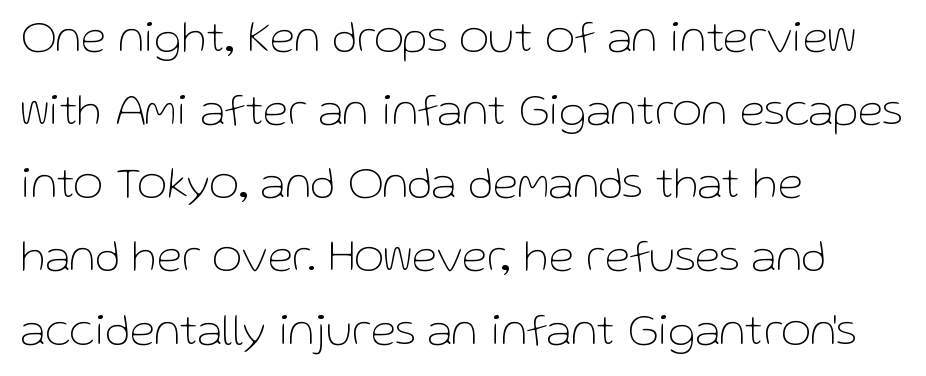
{"serif": "no", "italic": "no", "bold": "no", "weight": "thin", "width": "normal", "stroke_contrast": "low", "x_height": "medium", "monospaced": "no", "underline": "no", "align": "left", "line_spacing": "normal", "line_spacing_ratio": 1.59, "letter_spacing": "normal", "letter_spacing_em": 0.0, "glyph_px": 46}
